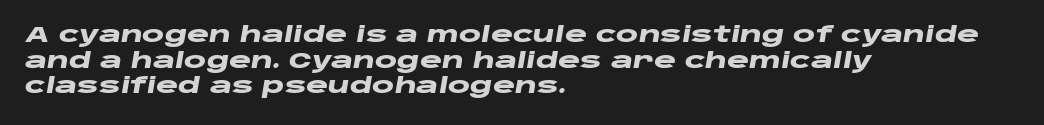
{"italic": "yes", "lean": "right", "slant_degrees": 10, "bold": "yes", "underline": "no", "align": "left", "line_spacing_ratio": 1.22, "letter_spacing": "normal", "letter_spacing_em": 0.0, "glyph_px": 21}
